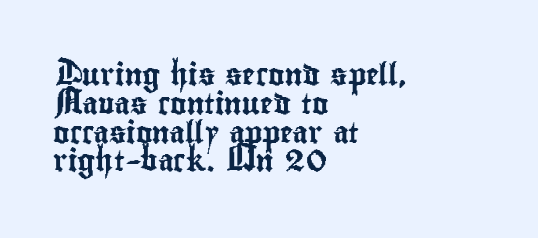
Descender tails drop into unmarked territory. Horizontal alignment here is leftward, the default for most running prose. Does extra space separate the letters? No, they use regular spacing. Upright lettering throughout. Evenly set lines give the paragraph a standard silhouette.
